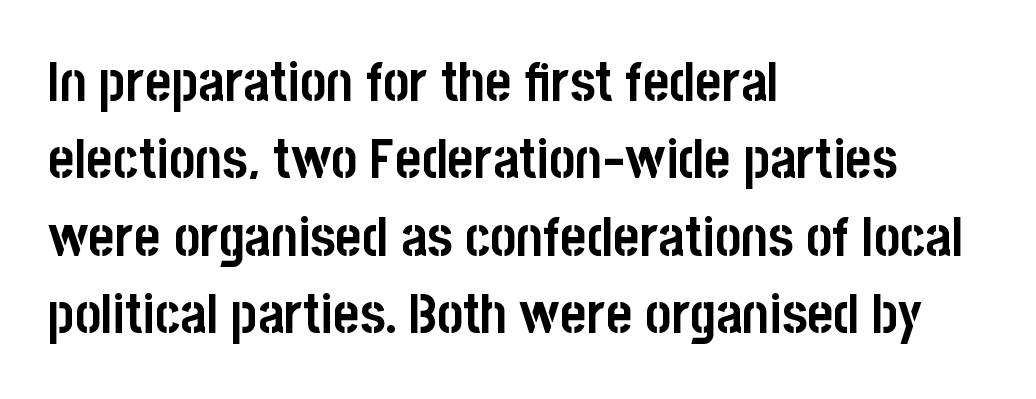
The image shows 56 px semibold, condensed sans-serif type, upright; set left-aligned, normal line spacing (1.38x), normal letter spacing, not underlined; low stroke contrast and a large x-height.
